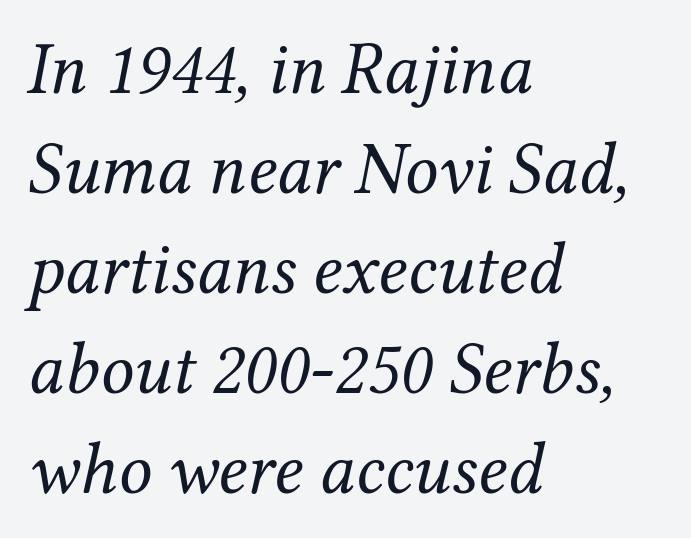
{"serif": "yes", "italic": "yes", "lean": "right", "slant_degrees": 12, "bold": "no", "weight": "regular", "width": "normal", "stroke_contrast": "medium", "x_height": "medium", "monospaced": "no", "underline": "no", "align": "left", "line_spacing": "normal", "line_spacing_ratio": 1.35, "letter_spacing": "normal", "letter_spacing_em": 0.0, "glyph_px": 74}
